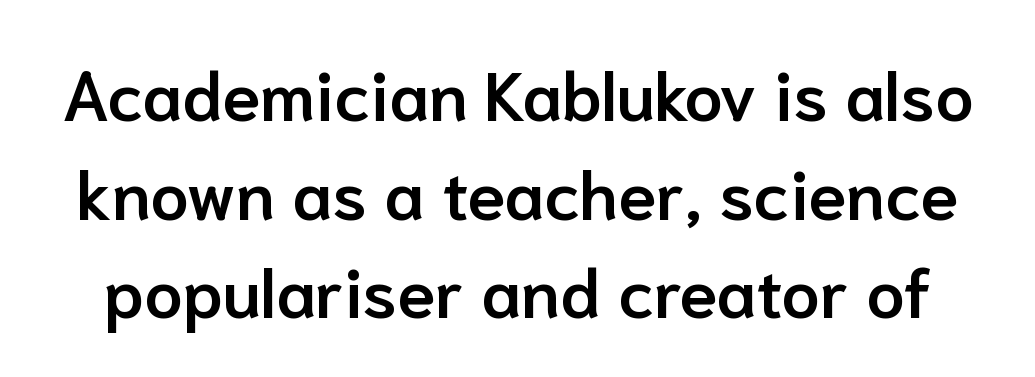
{"serif": "no", "italic": "no", "bold": "semi", "weight": "semibold", "width": "normal", "stroke_contrast": "low", "x_height": "medium", "monospaced": "no", "underline": "no", "line_spacing": "normal", "line_spacing_ratio": 1.43, "letter_spacing": "normal", "letter_spacing_em": 0.0, "glyph_px": 69}
